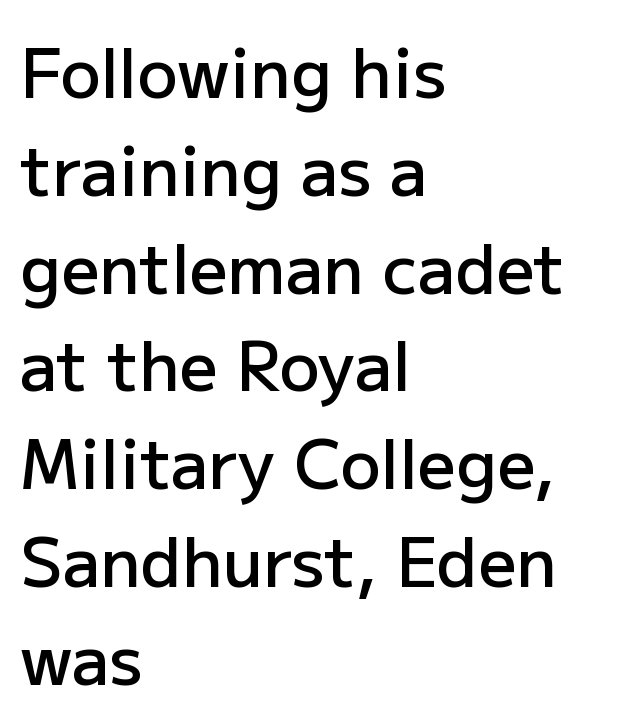
{"serif": "no", "italic": "no", "bold": "semi", "weight": "semibold", "width": "normal", "stroke_contrast": "low", "x_height": "medium", "monospaced": "no", "underline": "no", "align": "left", "line_spacing": "normal", "line_spacing_ratio": 1.46, "letter_spacing": "normal", "letter_spacing_em": 0.0, "glyph_px": 67}
